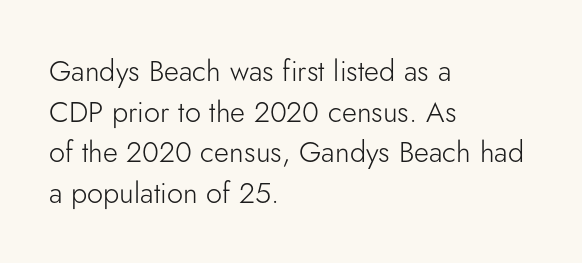
The image shows 29 px light sans-serif type, upright; set left-aligned, normal line spacing (1.4x), normal letter spacing, not underlined; low stroke contrast and a small x-height.
